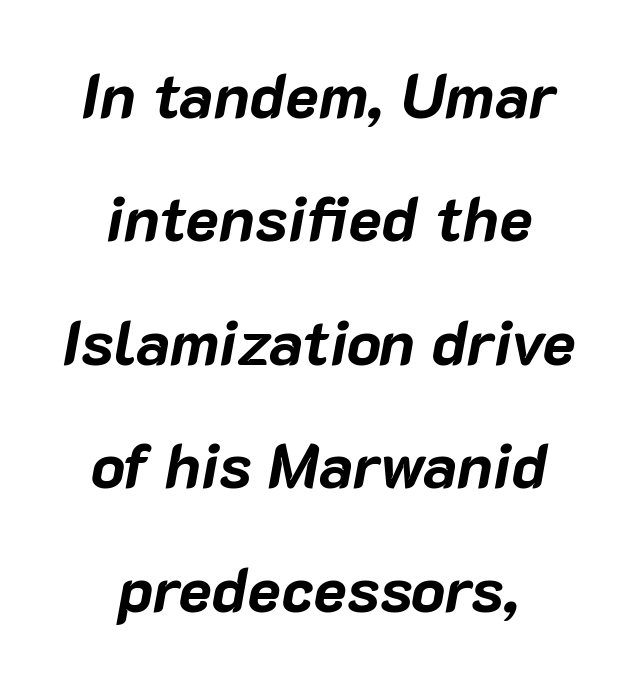
The image shows 63 px bold type, italic (leaning right); set centered, loose line spacing (1.96x), normal letter spacing, not underlined; low stroke contrast and a medium x-height.
